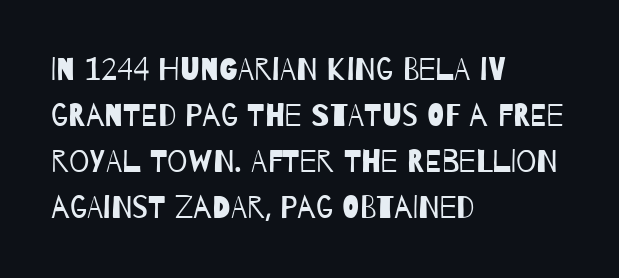
{"serif": "no", "bold": "no", "weight": "regular", "width": "condensed", "stroke_contrast": "low", "x_height": "large", "monospaced": "no", "underline": "no", "align": "left", "line_spacing": "normal", "line_spacing_ratio": 1.44, "letter_spacing": "normal", "letter_spacing_em": 0.0, "glyph_px": 32}
